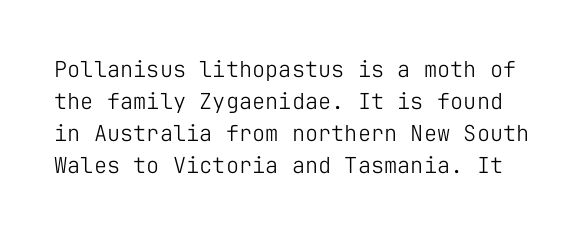
Q: Is the text bold? A: No.
Q: Is the text italic (slanted)? A: No, it is upright.
Q: Is the text underlined? A: No.
Q: Is the spacing between letters normal or unusually wide? A: Normal.
Q: Is the spacing between lines tight, normal or loose? A: Normal.
